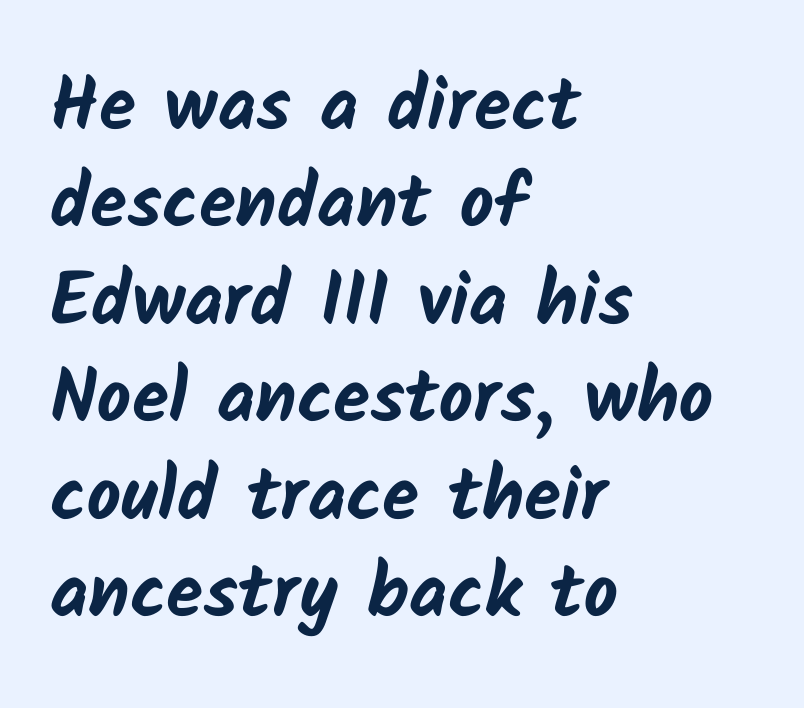
{"serif": "no", "bold": "yes", "weight": "bold", "width": "normal", "stroke_contrast": "low", "x_height": "medium", "monospaced": "no", "underline": "no", "align": "left", "line_spacing": "normal", "line_spacing_ratio": 1.3, "letter_spacing": "normal", "letter_spacing_em": 0.0, "glyph_px": 75}
